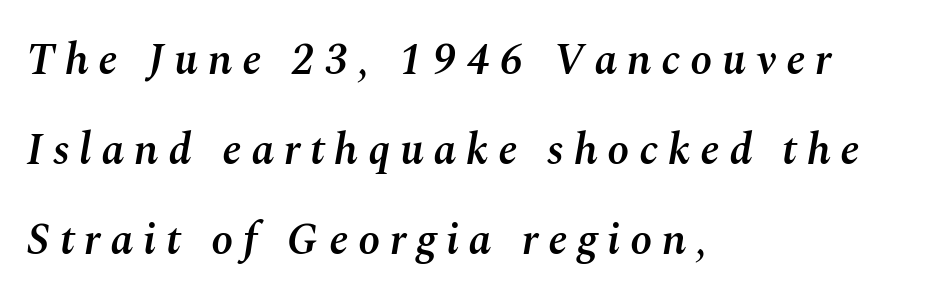
{"italic": "yes", "lean": "right", "slant_degrees": 10, "bold": "semi", "weight": "semibold", "width": "normal", "stroke_contrast": "medium", "x_height": "medium", "monospaced": "no", "underline": "no", "align": "left", "line_spacing": "loose", "line_spacing_ratio": 2.04, "letter_spacing": "wide", "letter_spacing_em": 0.22, "glyph_px": 44}
